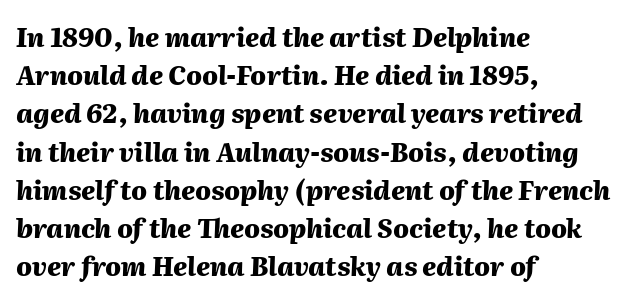
{"italic": "yes", "lean": "right", "slant_degrees": 2, "bold": "yes", "underline": "no", "align": "left", "line_spacing": "normal", "line_spacing_ratio": 1.47, "letter_spacing": "normal", "letter_spacing_em": 0.0, "glyph_px": 26}
